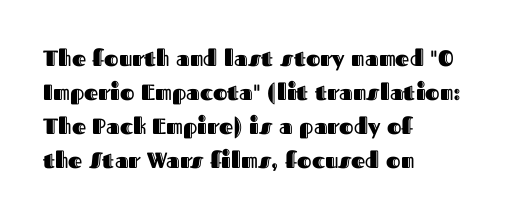
{"italic": "no", "underline": "no", "align": "left", "line_spacing": "normal", "line_spacing_ratio": 1.54, "letter_spacing": "normal", "letter_spacing_em": 0.0, "glyph_px": 22}
